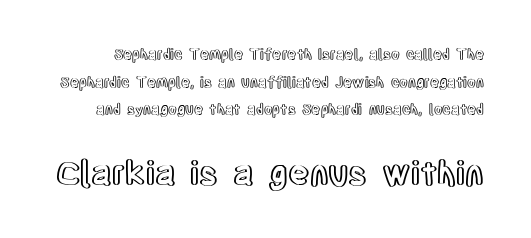
The image shows 33 px condensed type, upright; set loose line spacing (1.98x), normal letter spacing, not underlined; the second (bottom) block is 2.36x larger; a large x-height.
